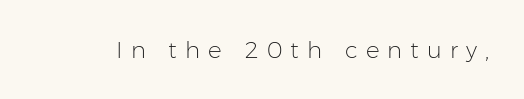
The image shows 23 px text type, upright; set unusually wide letter spacing (+0.35 em), not underlined.
